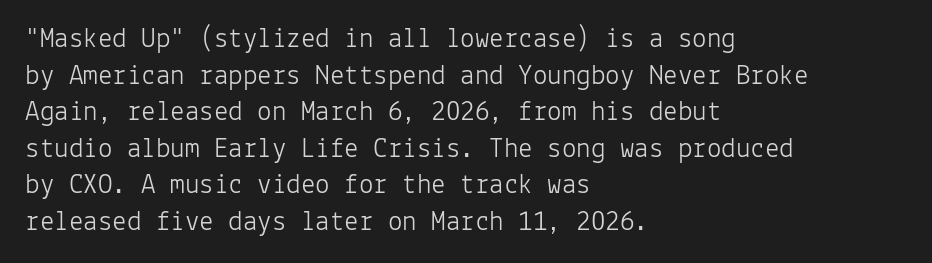
The image shows 29 px light sans-serif type, upright, monospaced; set left-aligned, normal line spacing (1.26x), normal letter spacing, not underlined; low stroke contrast and a medium x-height.
